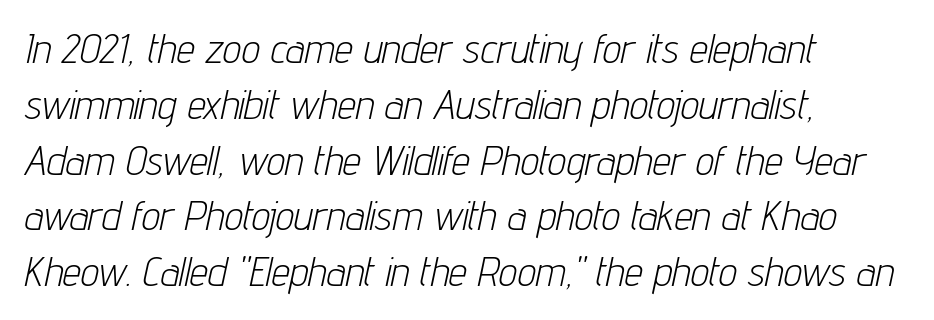
{"italic": "yes", "lean": "right", "slant_degrees": 12, "bold": "no", "weight": "light", "width": "condensed", "stroke_contrast": "low", "x_height": "medium", "monospaced": "no", "underline": "no", "align": "left", "line_spacing": "normal", "line_spacing_ratio": 1.36, "letter_spacing": "normal", "letter_spacing_em": 0.0, "glyph_px": 41}
